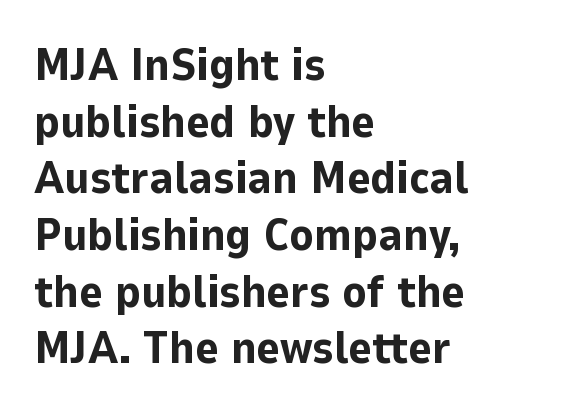
Horizontally, the lines are justified to the leading edge only. Here the glyphs are tracked normally, forming tight word shapes. Serif or sans? Sans — the stroke terminals are bare. A dark, heavy texture on the line: the type is bold. Ascenders rise straight up at ninety degrees. Regarding leading, the lines here are spaced in the standard way.
